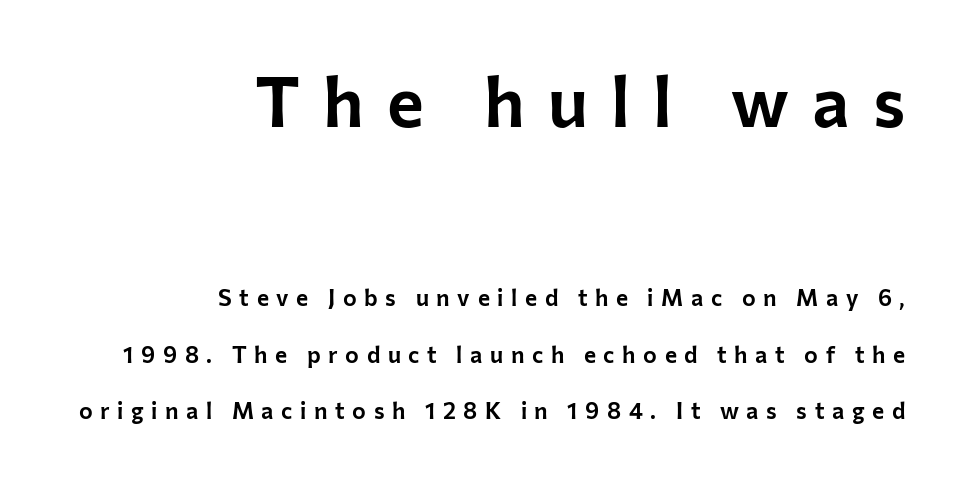
Q: Is the text italic (slanted)? A: No, it is upright.
Q: Is the typeface a serif or a sans-serif typeface? A: Sans-serif.
Q: Is the text underlined? A: No.
Q: How is the paragraph aligned? A: Right-aligned.
Q: Is the spacing between letters normal or unusually wide? A: Unusually wide.
Q: Is the spacing between lines tight, normal or loose? A: Loose.
Q: Which block of text is set in a larger size, the first (top) or the second (bottom)? A: The first (top) one.
Q: Width (condensed, normal, or wide)? A: Normal.
Q: Stroke contrast? A: Low.
Q: x-height? A: Medium.
Q: Monospaced? A: No.
